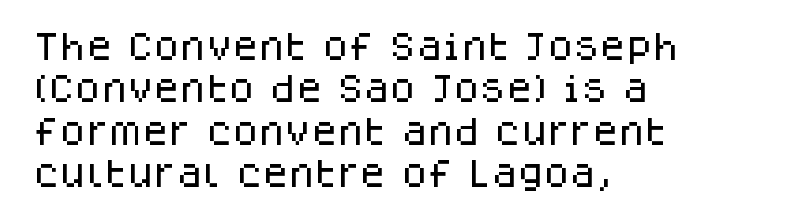
Q: Is the text italic (slanted)? A: No, it is upright.
Q: Is the typeface a serif or a sans-serif typeface? A: Sans-serif.
Q: Is the text underlined? A: No.
Q: How is the paragraph aligned? A: Left-aligned.
Q: Is the spacing between letters normal or unusually wide? A: Normal.
Q: Is the spacing between lines tight, normal or loose? A: Normal.
Q: Width (condensed, normal, or wide)? A: Normal.
Q: Stroke contrast? A: Low.
Q: x-height? A: Large.
Q: Monospaced? A: No.
